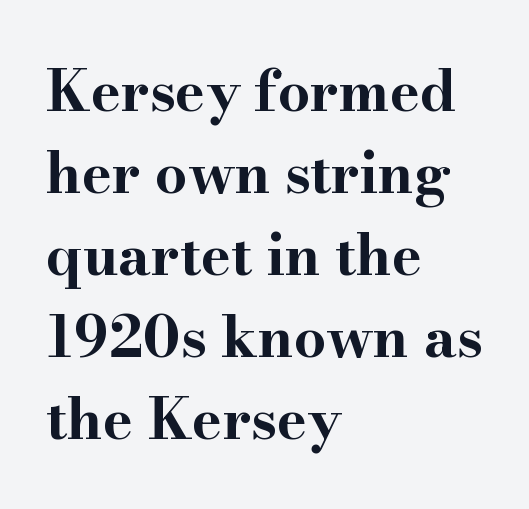
Q: Is the text bold? A: Yes.
Q: Is the text italic (slanted)? A: No, it is upright.
Q: Is the typeface a serif or a sans-serif typeface? A: Serif.
Q: Is the text underlined? A: No.
Q: How is the paragraph aligned? A: Left-aligned.
Q: Is the spacing between letters normal or unusually wide? A: Normal.
Q: Is the spacing between lines tight, normal or loose? A: Normal.
Q: Width (condensed, normal, or wide)? A: Wide.
Q: Stroke contrast? A: High.
Q: x-height? A: Small.
Q: Monospaced? A: No.
